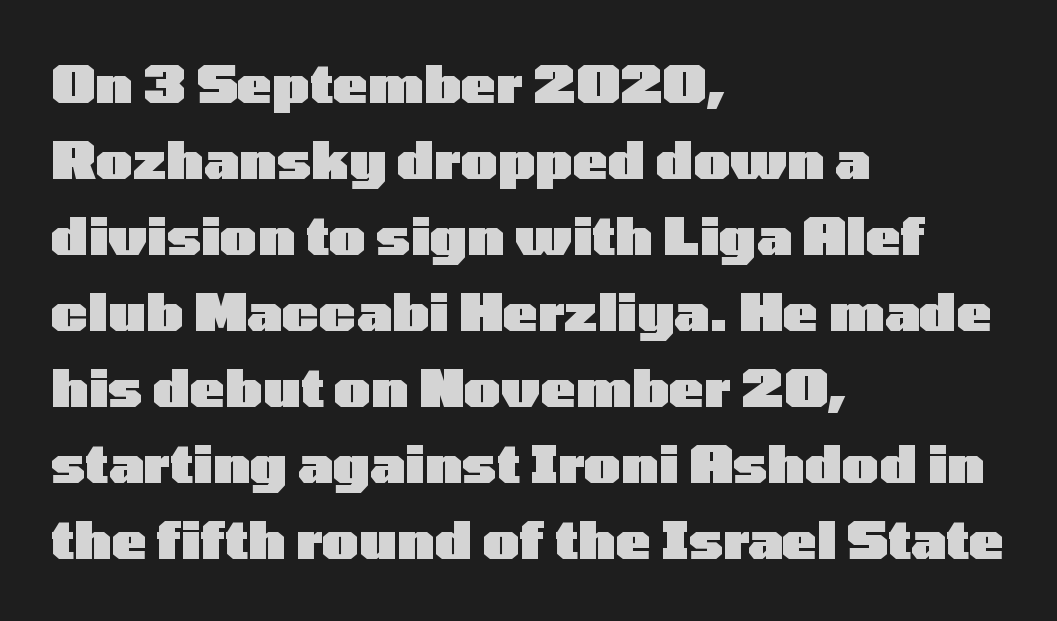
Q: Is the text bold? A: Yes.
Q: Is the text italic (slanted)? A: No, it is upright.
Q: Is the typeface a serif or a sans-serif typeface? A: Sans-serif.
Q: Is the text underlined? A: No.
Q: How is the paragraph aligned? A: Left-aligned.
Q: Is the spacing between letters normal or unusually wide? A: Normal.
Q: Is the spacing between lines tight, normal or loose? A: Normal.
Q: Width (condensed, normal, or wide)? A: Wide.
Q: Stroke contrast? A: Low.
Q: x-height? A: Medium.
Q: Monospaced? A: No.
